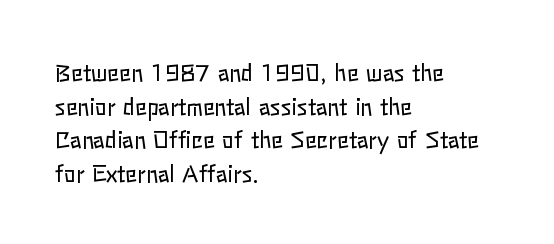
{"italic": "no", "bold": "no", "underline": "no", "align": "left", "line_spacing": "normal", "line_spacing_ratio": 1.53, "letter_spacing": "normal", "letter_spacing_em": 0.0, "glyph_px": 22}
